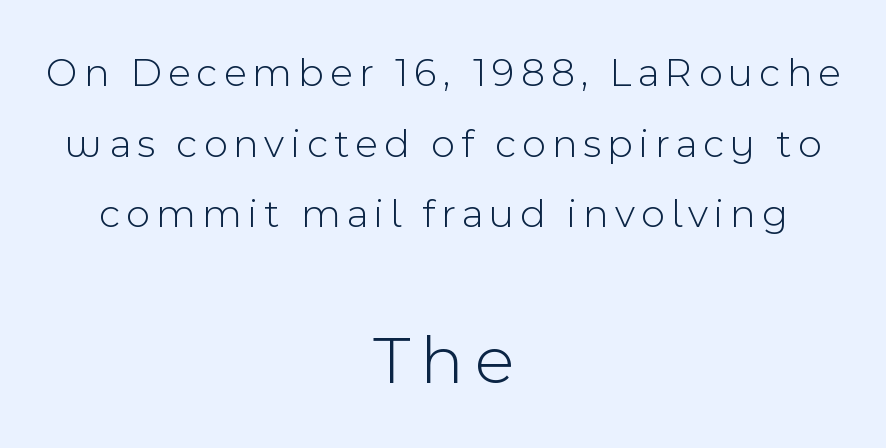
The face used here is a sans, in the tradition of grotesques and geometrics. Type without underlining. A light-to-regular cut is what we see here. Rendered with straight, roman letterforms.
